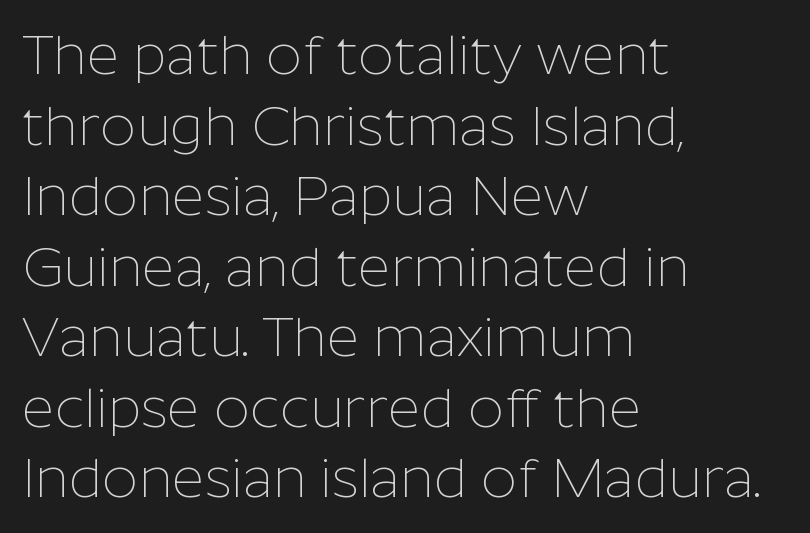
{"serif": "no", "italic": "no", "bold": "no", "weight": "thin", "width": "normal", "stroke_contrast": "low", "x_height": "medium", "monospaced": "no", "underline": "no", "align": "left", "line_spacing": "normal", "line_spacing_ratio": 1.26, "letter_spacing": "normal", "letter_spacing_em": 0.0, "glyph_px": 56}
